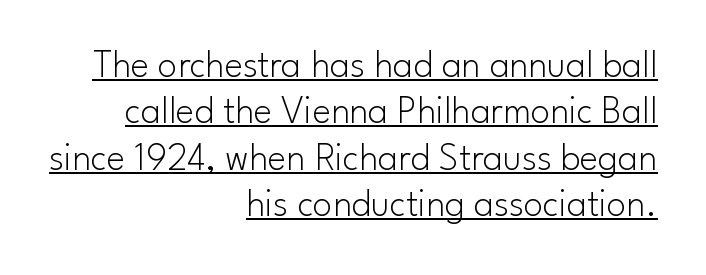
This sample is right-justified, so line beginnings fall wherever the words allow. Each letter's strokes conclude bluntly, with no projecting serifs. These lines are rendered in a variable-pitch font. Honestly, the letter spacing is just normal — you wouldn't notice it. The typography opts for an upright posture over an oblique one. This reads as an unemphasized weight, regular at the heaviest.
